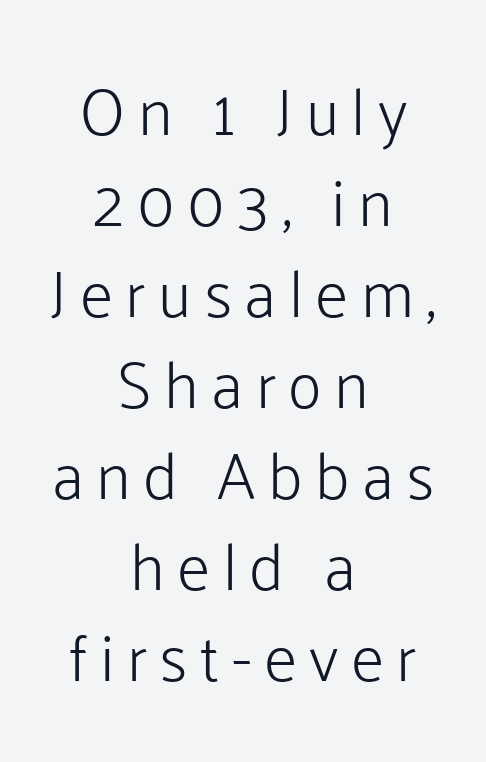
The image shows 65 px light sans-serif type, upright; set centered, normal line spacing (1.4x), not underlined; low stroke contrast and a medium x-height.
